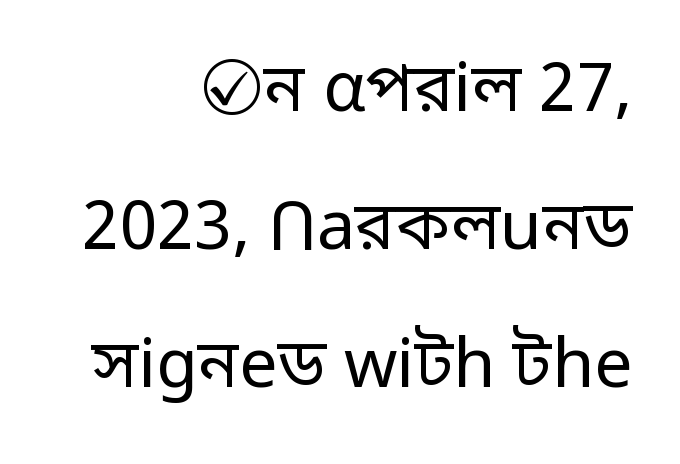
{"serif": "no", "italic": "no", "bold": "no", "weight": "regular", "width": "normal", "stroke_contrast": "low", "x_height": "medium", "monospaced": "no", "underline": "no", "align": "right", "line_spacing": "loose", "line_spacing_ratio": 2.03, "letter_spacing": "normal", "letter_spacing_em": 0.0, "glyph_px": 68}
